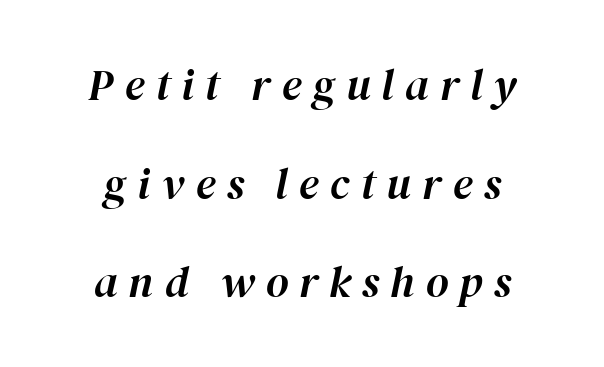
{"italic": "yes", "lean": "right", "slant_degrees": 12, "width": "normal", "stroke_contrast": "high", "x_height": "medium", "monospaced": "no", "underline": "no", "align": "center", "line_spacing": "loose", "line_spacing_ratio": 2.24, "letter_spacing": "wide", "letter_spacing_em": 0.25, "glyph_px": 44}
